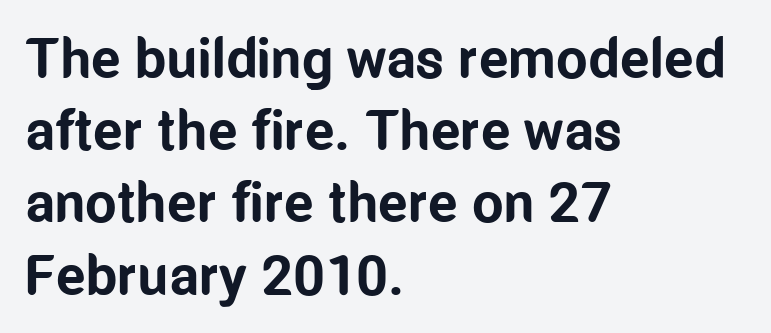
The image shows 56 px bold, condensed sans-serif type, upright; set left-aligned, normal line spacing (1.29x), normal letter spacing, not underlined; low stroke contrast and a medium x-height.
